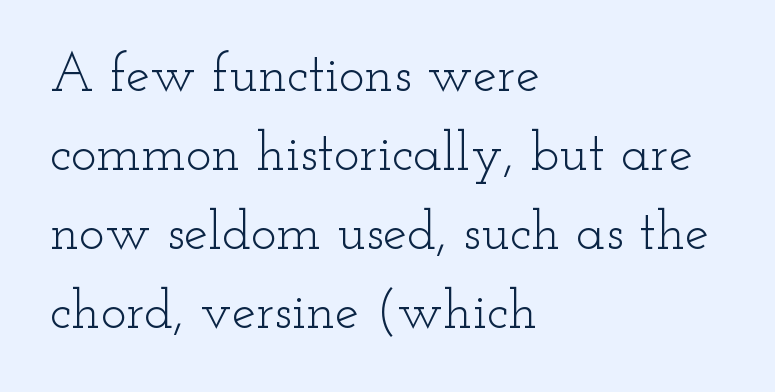
Q: Is the text bold? A: No.
Q: Is the text italic (slanted)? A: No, it is upright.
Q: Is the typeface a serif or a sans-serif typeface? A: Serif.
Q: Is the text underlined? A: No.
Q: How is the paragraph aligned? A: Left-aligned.
Q: Is the spacing between letters normal or unusually wide? A: Normal.
Q: Is the spacing between lines tight, normal or loose? A: Normal.
Q: Width (condensed, normal, or wide)? A: Wide.
Q: Stroke contrast? A: Low.
Q: x-height? A: Small.
Q: Monospaced? A: No.
